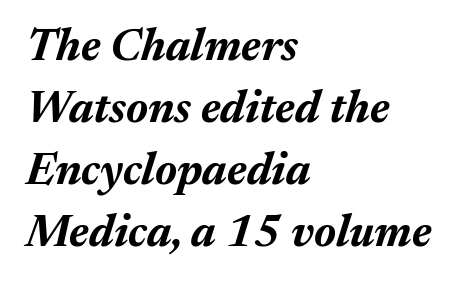
Set as a true bold cut, around the 700 mark. Inter-character spacing is left at the font's built-in metrics. Spacing verdict: proportional, widths tailored to each character. Typeset ragged right — the left edge is the straight one. Just letters on the line, the space beneath them empty.
